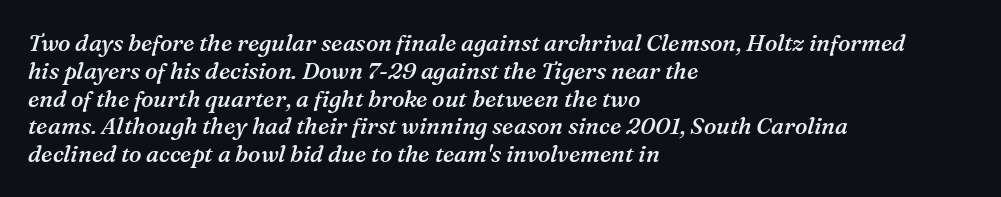
{"italic": "yes", "lean": "right", "slant_degrees": 16, "bold": "semi", "underline": "no", "align": "left", "line_spacing_ratio": 1.21, "letter_spacing": "normal", "letter_spacing_em": 0.0, "glyph_px": 23}
